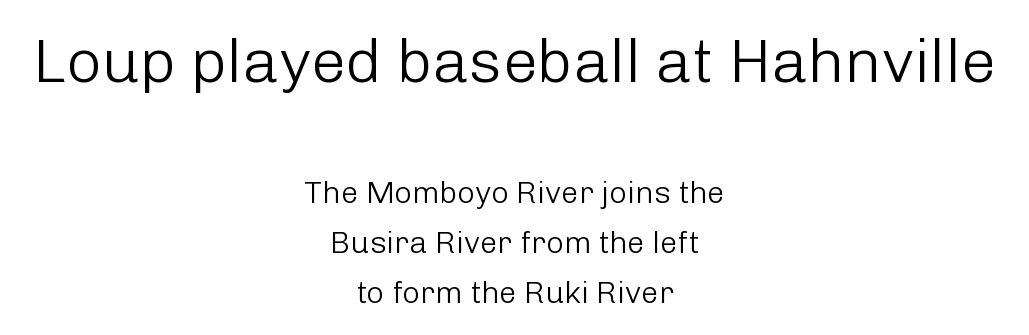
{"serif": "no", "italic": "no", "bold": "no", "weight": "light", "width": "normal", "stroke_contrast": "low", "x_height": "medium", "monospaced": "no", "underline": "no", "align": "center", "line_spacing": "normal", "line_spacing_ratio": 1.62, "letter_spacing": "normal", "letter_spacing_em": 0.0, "larger_block": "first", "size_ratio": 2.0, "glyph_px": 62}
